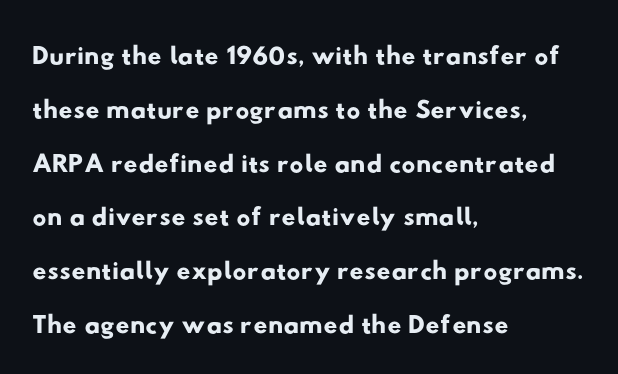
The image shows 39 px wide sans-serif type; set left-aligned, normal line spacing (1.38x), normal letter spacing, not underlined; low stroke contrast and a small x-height.
